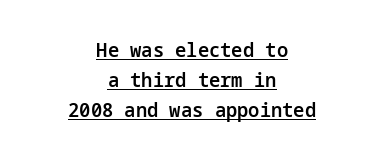
The image shows 20 px text type, upright; set centered, normal line spacing (1.51x), normal letter spacing, underlined.
